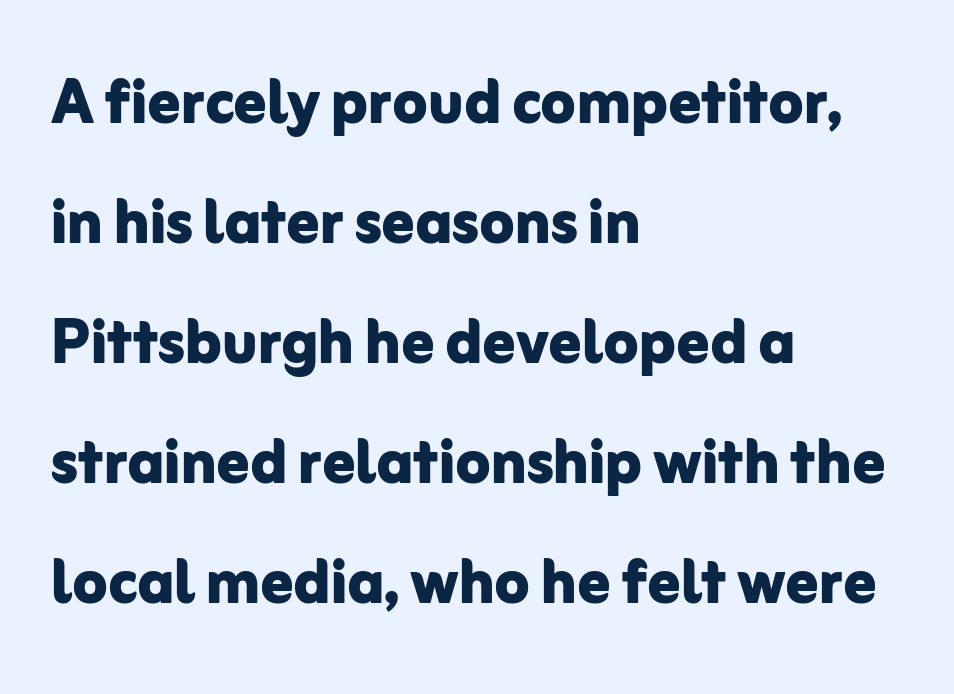
Q: Is the text bold? A: Yes.
Q: Is the text italic (slanted)? A: No, it is upright.
Q: Is the typeface a serif or a sans-serif typeface? A: Sans-serif.
Q: Is the text underlined? A: No.
Q: How is the paragraph aligned? A: Left-aligned.
Q: Is the spacing between letters normal or unusually wide? A: Normal.
Q: Is the spacing between lines tight, normal or loose? A: Normal.
Q: Width (condensed, normal, or wide)? A: Normal.
Q: Stroke contrast? A: Low.
Q: x-height? A: Medium.
Q: Monospaced? A: No.
